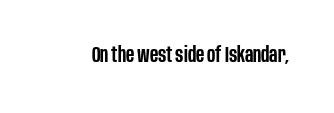
Typesetter's note: demi weight, one step under bold. The specimen omits any rule beneath the text block's lines. Is there any slant? The stems are plumb. Does extra space separate the letters? No, they use regular spacing.
